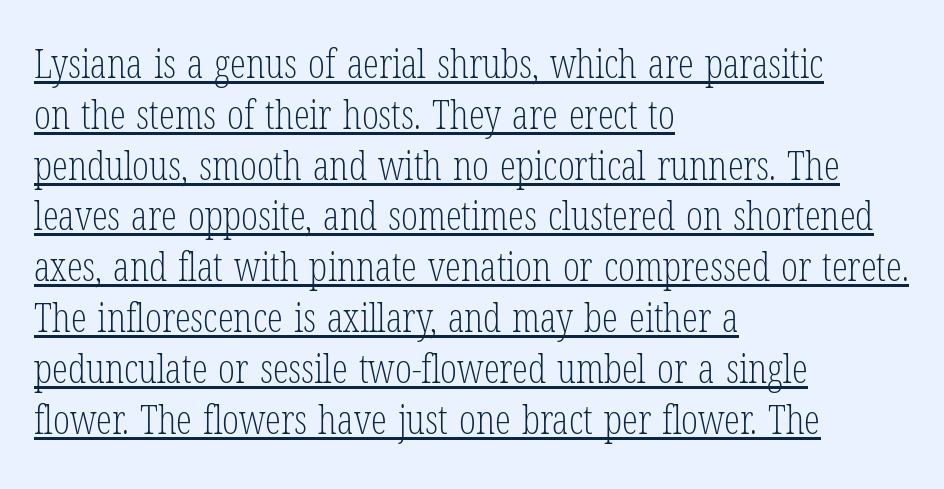
Q: Is the text bold? A: No.
Q: Is the text italic (slanted)? A: No, it is upright.
Q: Is the typeface a serif or a sans-serif typeface? A: Serif.
Q: Is the text underlined? A: Yes.
Q: How is the paragraph aligned? A: Left-aligned.
Q: Is the spacing between letters normal or unusually wide? A: Normal.
Q: Is the spacing between lines tight, normal or loose? A: Normal.
Q: Width (condensed, normal, or wide)? A: Condensed.
Q: Stroke contrast? A: Low.
Q: x-height? A: Medium.
Q: Monospaced? A: No.
